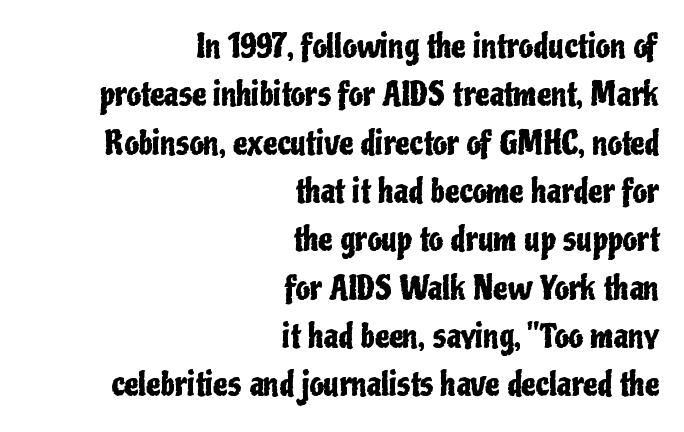
Q: Is the text italic (slanted)? A: No, it is upright.
Q: Is the typeface a serif or a sans-serif typeface? A: Sans-serif.
Q: Is the text underlined? A: No.
Q: How is the paragraph aligned? A: Right-aligned.
Q: Is the spacing between letters normal or unusually wide? A: Normal.
Q: Is the spacing between lines tight, normal or loose? A: Normal.
Q: Width (condensed, normal, or wide)? A: Condensed.
Q: Stroke contrast? A: Low.
Q: x-height? A: Medium.
Q: Monospaced? A: No.
